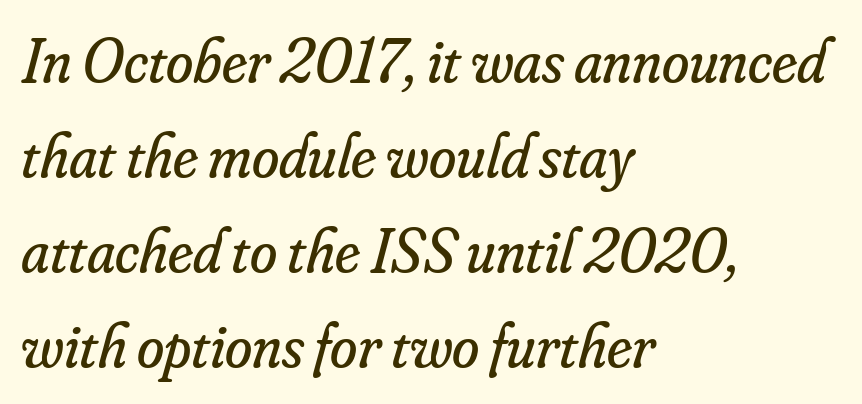
Q: Is the text bold? A: No.
Q: Is the text italic (slanted)? A: Yes, it leans right by about 16 degrees.
Q: Is the typeface a serif or a sans-serif typeface? A: Serif.
Q: Is the text underlined? A: No.
Q: How is the paragraph aligned? A: Left-aligned.
Q: Is the spacing between letters normal or unusually wide? A: Normal.
Q: Is the spacing between lines tight, normal or loose? A: Normal.
Q: Width (condensed, normal, or wide)? A: Normal.
Q: Stroke contrast? A: Low.
Q: x-height? A: Small.
Q: Monospaced? A: No.
